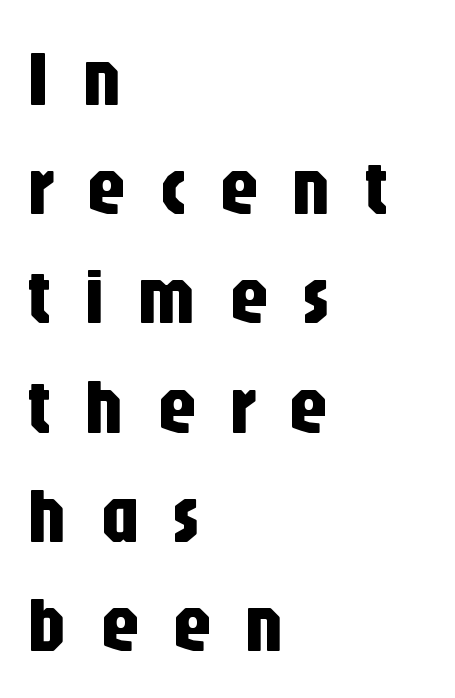
Q: Is the text italic (slanted)? A: No, it is upright.
Q: Is the typeface a serif or a sans-serif typeface? A: Sans-serif.
Q: Is the text underlined? A: No.
Q: How is the paragraph aligned? A: Left-aligned.
Q: Is the spacing between letters normal or unusually wide? A: Unusually wide.
Q: Is the spacing between lines tight, normal or loose? A: Normal.
Q: Width (condensed, normal, or wide)? A: Condensed.
Q: Stroke contrast? A: Low.
Q: x-height? A: Large.
Q: Monospaced? A: No.
